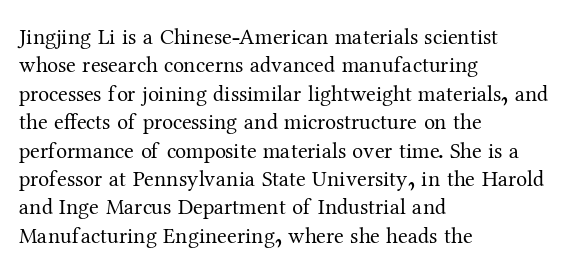
{"italic": "no", "bold": "no", "underline": "no", "align": "left", "line_spacing": "normal", "line_spacing_ratio": 1.29, "letter_spacing": "normal", "letter_spacing_em": 0.0, "glyph_px": 22}
